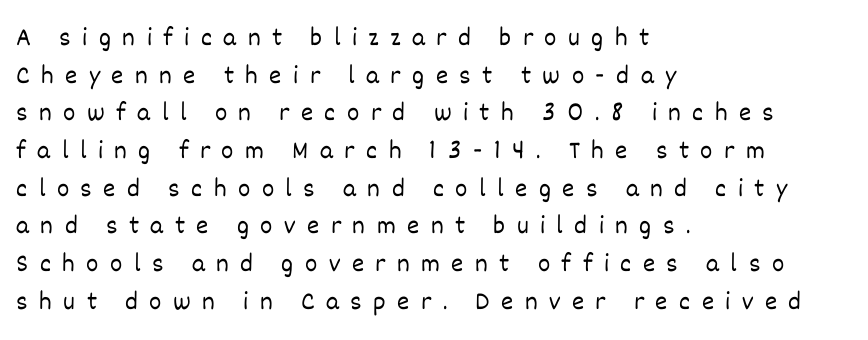
{"italic": "no", "bold": "no", "underline": "no", "align": "left", "line_spacing": "normal", "line_spacing_ratio": 1.45, "letter_spacing": "wide", "letter_spacing_em": 0.44, "glyph_px": 26}
